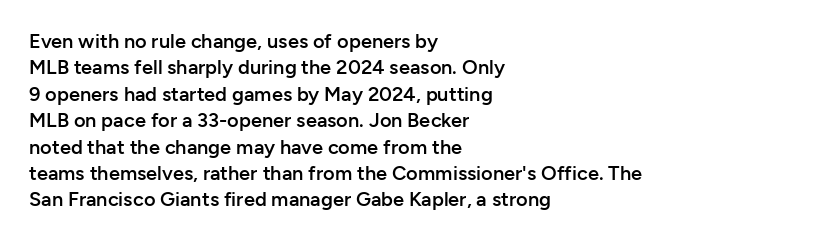
{"italic": "no", "bold": "semi", "underline": "no", "align": "left", "line_spacing": "normal", "line_spacing_ratio": 1.32, "letter_spacing": "normal", "letter_spacing_em": 0.0, "glyph_px": 20}
